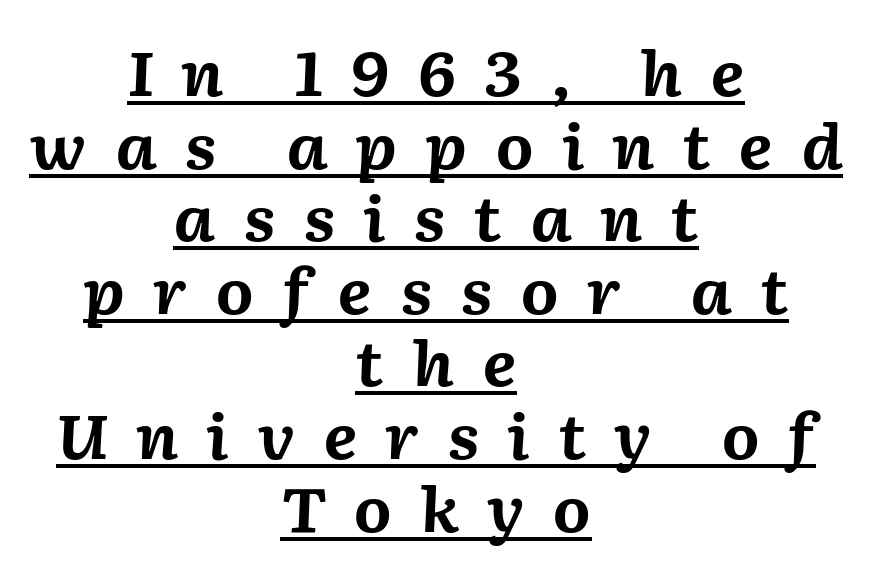
Underlined type. Is this a fixed-width face? No — the glyphs have proportional, varying widths. Would a proofreader flag this as italicized? Yes. The passage shown is emphatically bold. Neither beginnings nor endings align; midpoints do. This rendering widens character spacing well past its baseline value.
